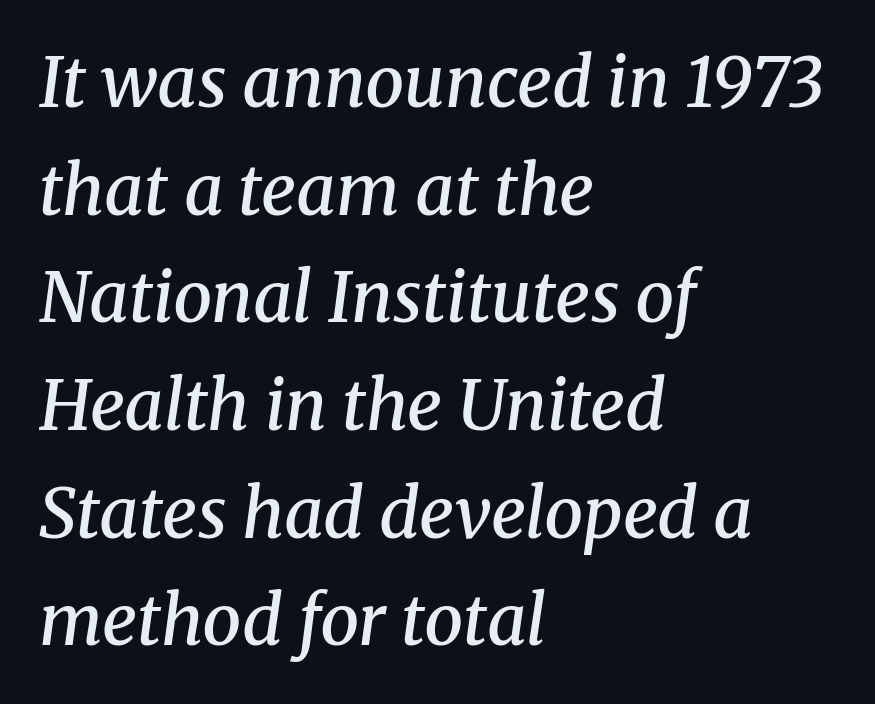
The image shows 69 px semibold serif type, italic (leaning right); set left-aligned, normal line spacing (1.56x), normal letter spacing, not underlined; medium stroke contrast and a medium x-height.
